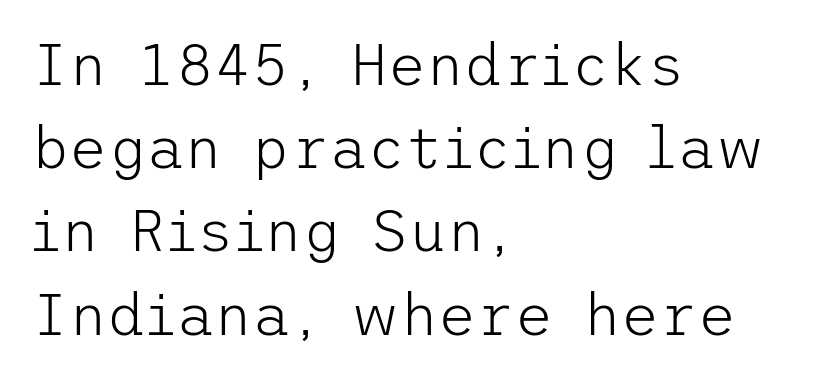
Q: Is the text bold? A: No.
Q: Is the text italic (slanted)? A: No, it is upright.
Q: Is the typeface a serif or a sans-serif typeface? A: Sans-serif.
Q: Is the text underlined? A: No.
Q: How is the paragraph aligned? A: Left-aligned.
Q: Is the spacing between letters normal or unusually wide? A: Normal.
Q: Is the spacing between lines tight, normal or loose? A: Normal.
Q: Width (condensed, normal, or wide)? A: Normal.
Q: Stroke contrast? A: Low.
Q: x-height? A: Medium.
